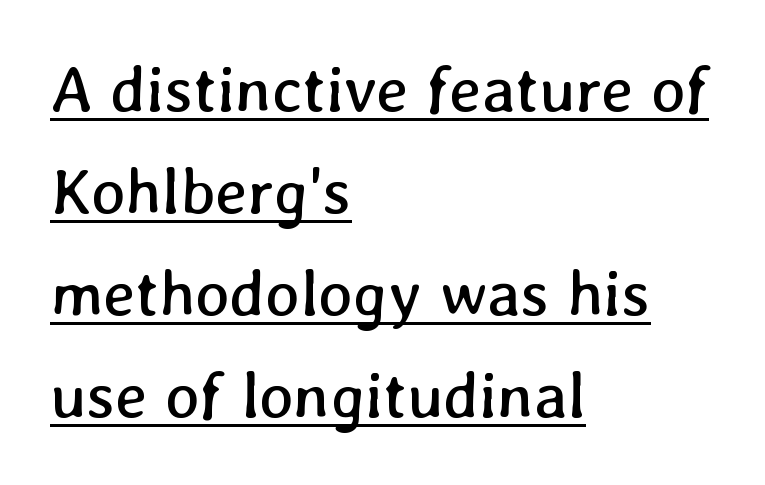
Q: Is the text bold? A: No.
Q: Is the text underlined? A: Yes.
Q: How is the paragraph aligned? A: Left-aligned.
Q: Is the spacing between letters normal or unusually wide? A: Normal.
Q: Is the spacing between lines tight, normal or loose? A: Normal.
Q: Width (condensed, normal, or wide)? A: Normal.
Q: Stroke contrast? A: Low.
Q: x-height? A: Medium.
Q: Monospaced? A: No.
